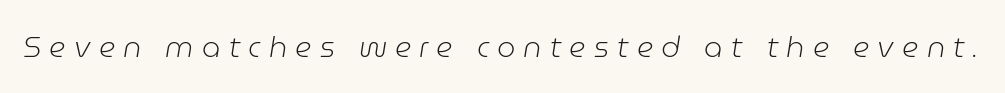
Q: Is the text bold? A: No.
Q: Is the text italic (slanted)? A: Yes, it leans right by about 9 degrees.
Q: Is the text underlined? A: No.
Q: Is the spacing between letters normal or unusually wide? A: Unusually wide.
Q: Width (condensed, normal, or wide)? A: Normal.
Q: Stroke contrast? A: Low.
Q: x-height? A: Medium.
Q: Monospaced? A: No.
